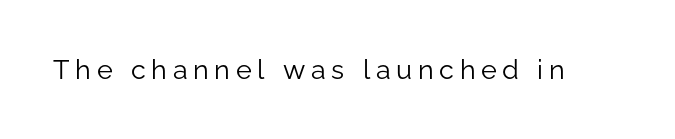
The image shows 27 px text type, upright; set unusually wide letter spacing (+0.21 em), not underlined.
